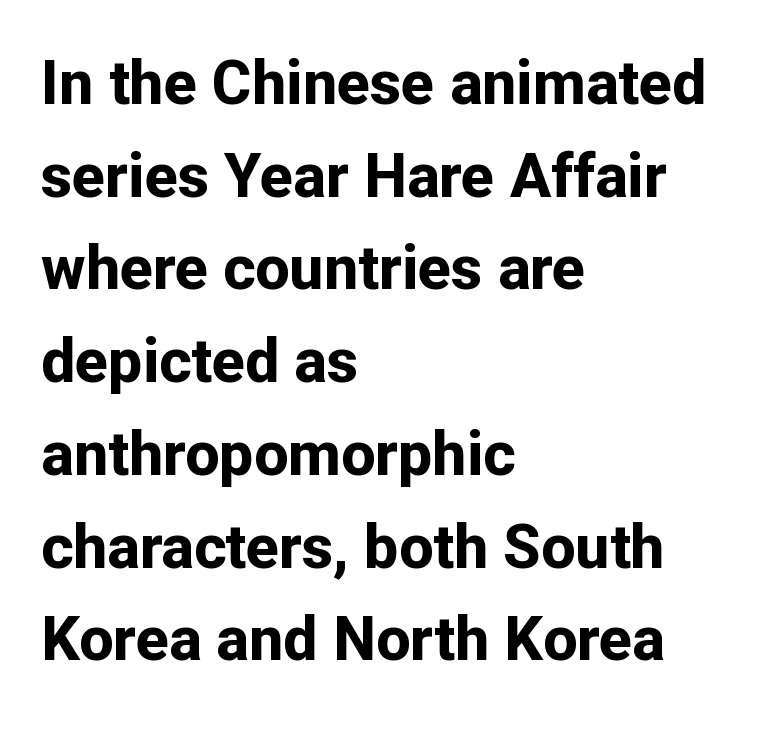
Q: Is the text bold? A: Yes.
Q: Is the text italic (slanted)? A: No, it is upright.
Q: Is the typeface a serif or a sans-serif typeface? A: Sans-serif.
Q: Is the text underlined? A: No.
Q: How is the paragraph aligned? A: Left-aligned.
Q: Is the spacing between letters normal or unusually wide? A: Normal.
Q: Is the spacing between lines tight, normal or loose? A: Normal.
Q: Width (condensed, normal, or wide)? A: Normal.
Q: Stroke contrast? A: Low.
Q: x-height? A: Medium.
Q: Monospaced? A: No.
